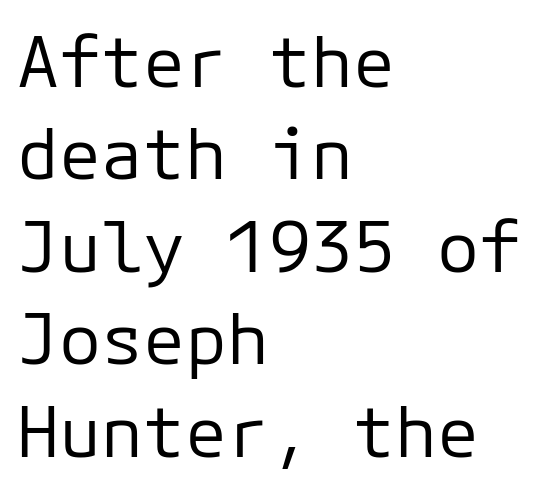
The image shows 70 px regular-weight sans-serif type, upright, monospaced; set left-aligned, normal line spacing (1.32x), normal letter spacing, not underlined; low stroke contrast and a medium x-height.
